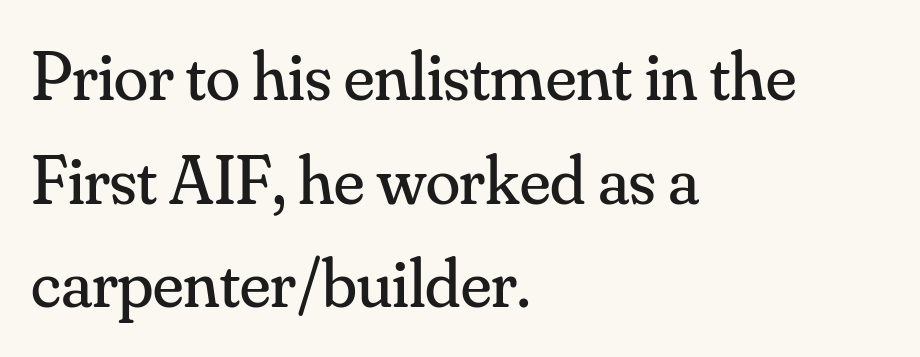
The image shows 70 px regular-weight serif type, upright; set left-aligned, normal line spacing (1.48x), normal letter spacing, not underlined; medium stroke contrast and a small x-height.
